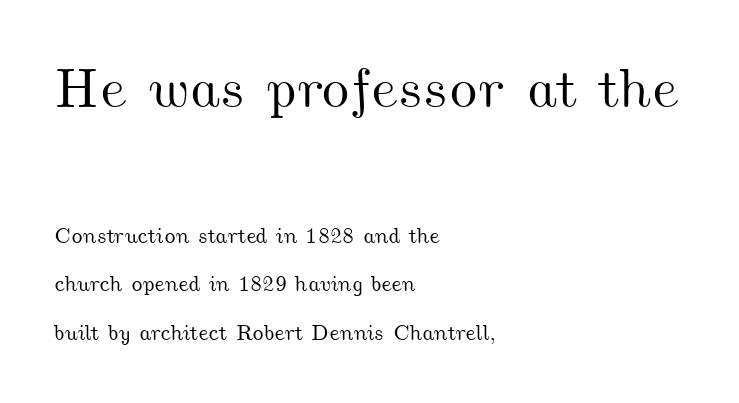
Think of a printed novel: that variable character pitch is what you see here. Where is the straight margin? On the left. The letters sit at their default tracking, neither squeezed nor spread. The upper block of text is set noticeably larger than the block beneath it. You could fit nearly another row in the gap between these rows. Nobody drew a line under any word here.
